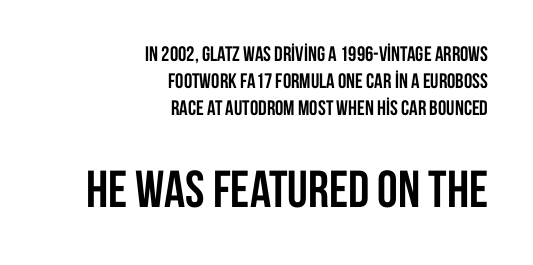
{"serif": "no", "italic": "no", "bold": "yes", "weight": "semibold", "width": "condensed", "stroke_contrast": "low", "x_height": "large", "monospaced": "no", "underline": "no", "align": "right", "line_spacing": "normal", "line_spacing_ratio": 1.29, "letter_spacing": "normal", "letter_spacing_em": 0.0, "larger_block": "second", "size_ratio": 2.48, "glyph_px": 52}
